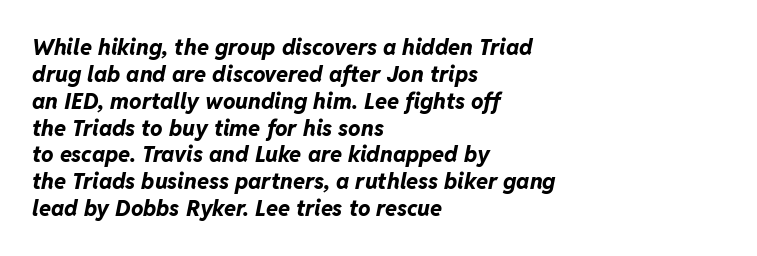
{"italic": "yes", "lean": "right", "slant_degrees": 11, "bold": "yes", "underline": "no", "align": "left", "line_spacing_ratio": 1.22, "letter_spacing": "normal", "letter_spacing_em": 0.0, "glyph_px": 22}
